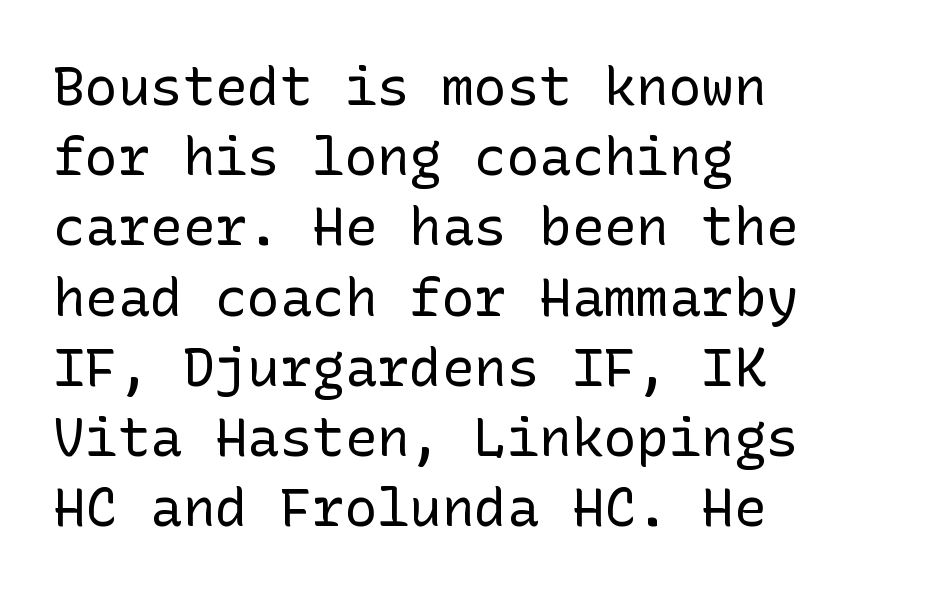
{"serif": "no", "italic": "no", "bold": "no", "weight": "regular", "width": "normal", "stroke_contrast": "low", "x_height": "medium", "underline": "no", "align": "left", "line_spacing": "normal", "line_spacing_ratio": 1.3, "letter_spacing": "normal", "letter_spacing_em": 0.0, "glyph_px": 54}
